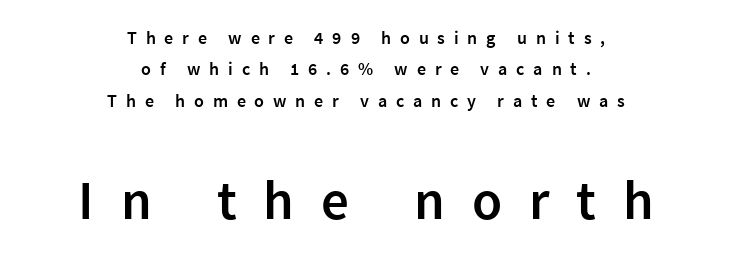
{"serif": "no", "italic": "no", "bold": "semi", "weight": "semibold", "width": "normal", "stroke_contrast": "low", "x_height": "medium", "monospaced": "no", "underline": "no", "align": "center", "line_spacing_ratio": 1.75, "letter_spacing": "wide", "letter_spacing_em": 0.49, "larger_block": "second", "size_ratio": 3.06, "glyph_px": 55}
